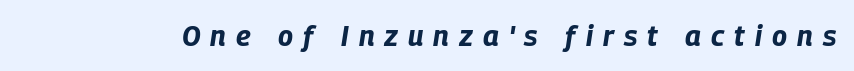
The image shows 28 px bold, condensed type, italic (leaning right); set unusually wide letter spacing (+0.36 em), not underlined; low stroke contrast and a large x-height.
